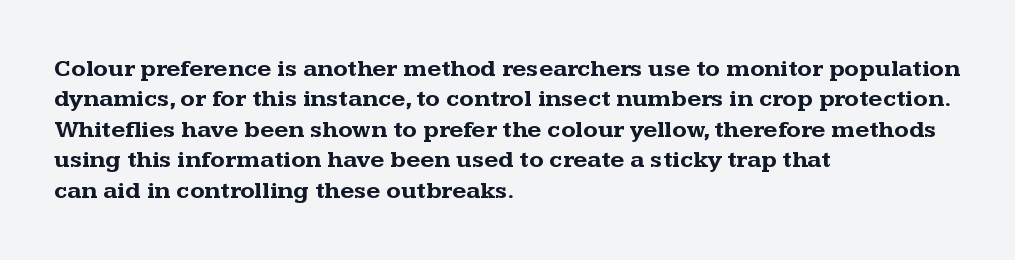
The image shows 24 px bold type, upright; set left-aligned, normal line spacing (1.27x), normal letter spacing, not underlined.
